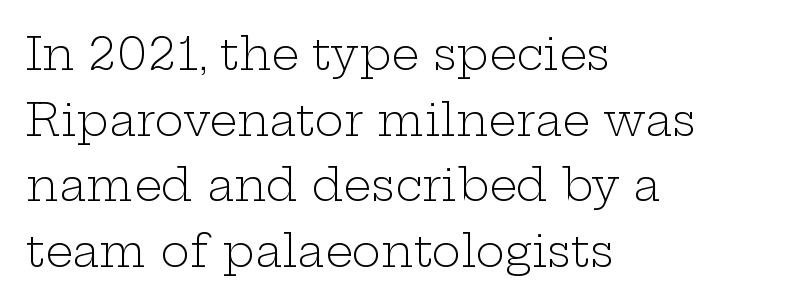
Quick note: interline space is typical. Each letter keeps its own natural width here, so spacing adapts to shape. The face used here is seriffed, in the tradition of book romans. Spacing between characters is what you'd get straight out of the box. Counters stay open thanks to moderate or lighter strokes. The letters stand upright; this is a roman face.
